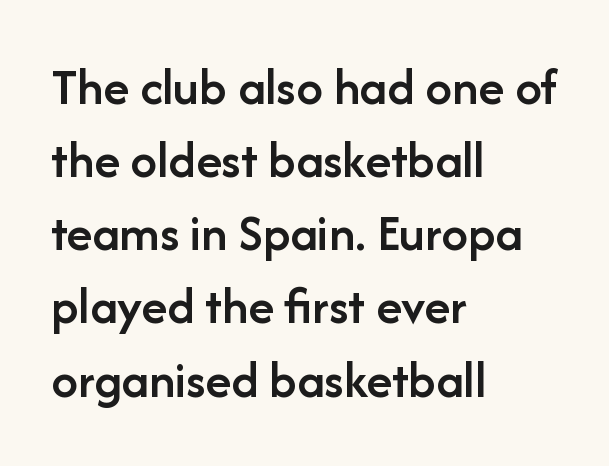
Typeset ragged right — the left edge is the straight one. On the weight axis this lands at semibold, roughly 600. Here the designer chose a conventional face with non-uniform glyph widths. If you measured baseline to baseline, you'd find a middling distance. Each letter's strokes conclude bluntly, with no projecting serifs. The string is rendered with underlining switched off.
